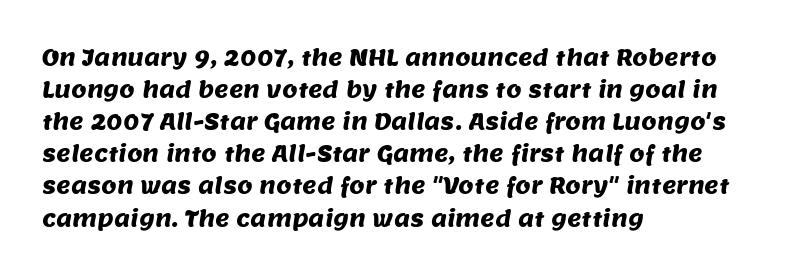
The image shows 22 px text type; set left-aligned, normal line spacing (1.46x), normal letter spacing, not underlined.
